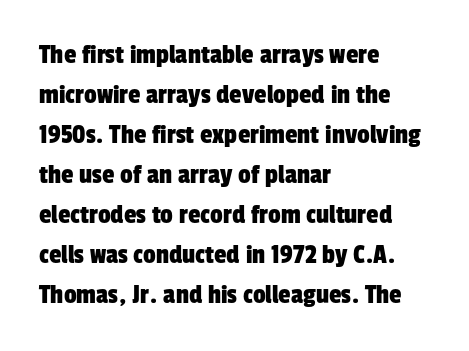
The glyphs in this specimen are sans serif. Between one letter and the next there's only the usual sliver of space. The string is rendered with underlining switched off. Looks like regular typesetting: each glyph gets only the width it needs.
